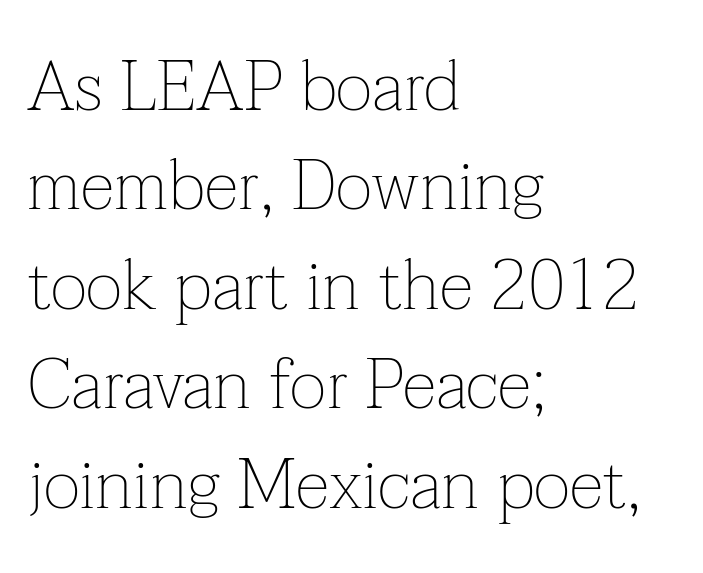
Q: Is the text bold? A: No.
Q: Is the text italic (slanted)? A: No, it is upright.
Q: Is the typeface a serif or a sans-serif typeface? A: Serif.
Q: Is the text underlined? A: No.
Q: How is the paragraph aligned? A: Left-aligned.
Q: Is the spacing between letters normal or unusually wide? A: Normal.
Q: Is the spacing between lines tight, normal or loose? A: Normal.
Q: Width (condensed, normal, or wide)? A: Normal.
Q: Stroke contrast? A: Low.
Q: x-height? A: Medium.
Q: Monospaced? A: No.
